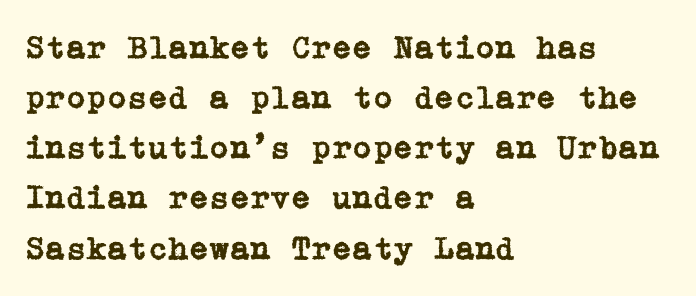
The lines are quadded left. Type without underlining. Letter spacing: default. Regular leading. The type family on display is of the serif kind.
